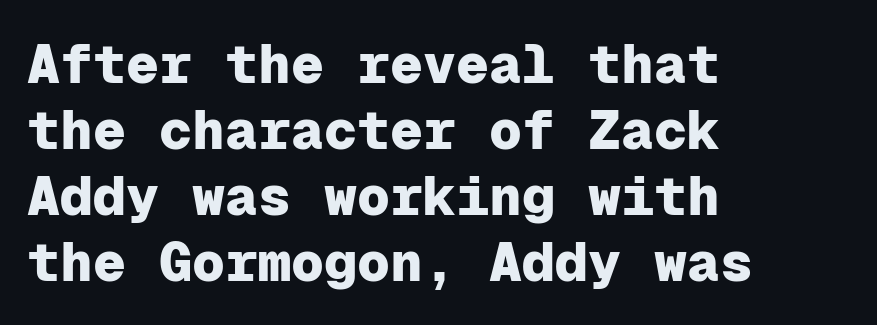
The image shows 55 px heavy sans-serif type, upright, monospaced; set left-aligned, line spacing 1.2x, normal letter spacing, not underlined; low stroke contrast and a medium x-height.
